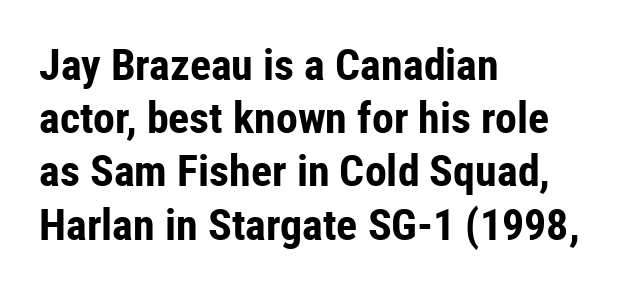
Typographic density is high because the face is bold. In terms of letterform style, serifs are entirely absent. You could not count columns in this text — the font is proportionally spaced. This sample uses an upright cut, with every glyph sitting square on the baseline. Teacher's note: observe the even left margin — that is flush-left alignment. Short note: letters normally spaced.
